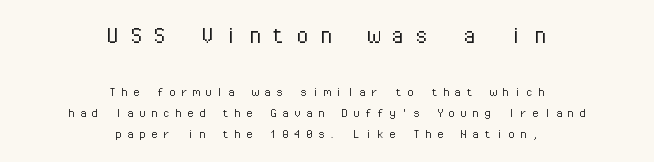
Q: Is the text bold? A: No.
Q: Is the text italic (slanted)? A: No, it is upright.
Q: Is the typeface a serif or a sans-serif typeface? A: Sans-serif.
Q: Is the text underlined? A: No.
Q: How is the paragraph aligned? A: Centered.
Q: Is the spacing between letters normal or unusually wide? A: Unusually wide.
Q: Is the spacing between lines tight, normal or loose? A: Normal.
Q: Which block of text is set in a larger size, the first (top) or the second (bottom)? A: The first (top) one.
Q: Width (condensed, normal, or wide)? A: Normal.
Q: Stroke contrast? A: Low.
Q: x-height? A: Medium.
Q: Monospaced? A: Yes.
